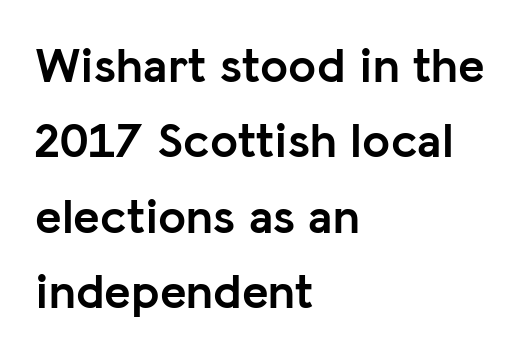
Q: Is the text bold? A: Yes.
Q: Is the text italic (slanted)? A: No, it is upright.
Q: Is the typeface a serif or a sans-serif typeface? A: Sans-serif.
Q: Is the text underlined? A: No.
Q: How is the paragraph aligned? A: Left-aligned.
Q: Is the spacing between letters normal or unusually wide? A: Normal.
Q: Is the spacing between lines tight, normal or loose? A: Normal.
Q: Width (condensed, normal, or wide)? A: Normal.
Q: Stroke contrast? A: Low.
Q: x-height? A: Medium.
Q: Monospaced? A: No.
